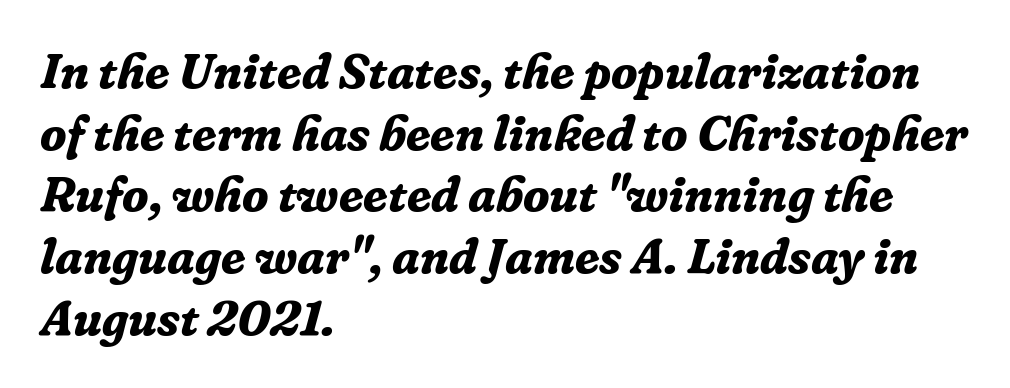
The whole block is typeset with a tilt. A typesetter would call this proportional, since set widths differ per character. This block has exactly the height ordinary leading produces. Serifs: yes, visible at the terminals of the letterforms.
